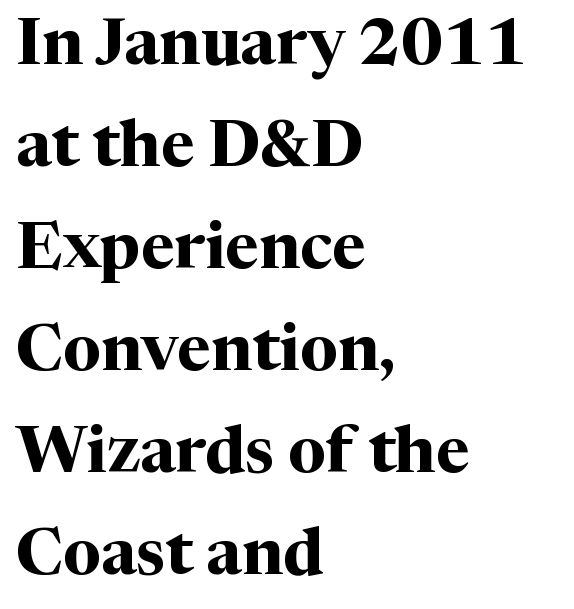
{"serif": "yes", "italic": "no", "bold": "yes", "weight": "bold", "width": "normal", "stroke_contrast": "medium", "x_height": "medium", "monospaced": "no", "underline": "no", "align": "left", "line_spacing": "normal", "line_spacing_ratio": 1.57, "letter_spacing": "normal", "letter_spacing_em": 0.0, "glyph_px": 65}
